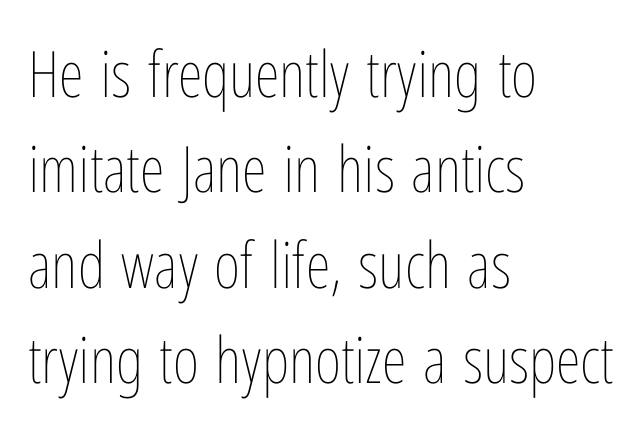
{"italic": "no", "bold": "no", "weight": "thin", "width": "condensed", "stroke_contrast": "low", "x_height": "medium", "monospaced": "no", "underline": "no", "align": "left", "line_spacing": "normal", "line_spacing_ratio": 1.49, "letter_spacing": "normal", "letter_spacing_em": 0.0, "glyph_px": 64}
